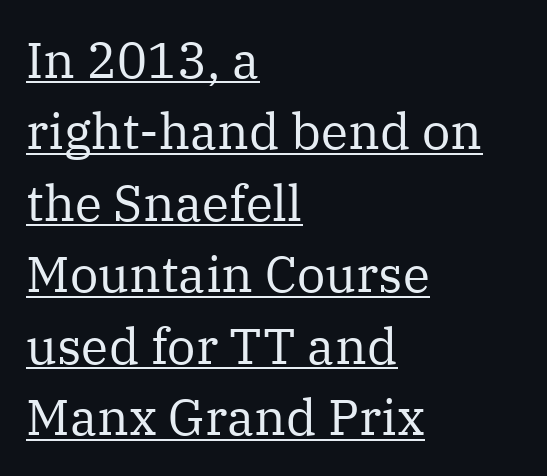
The image shows 50 px regular-weight serif type, upright; set left-aligned, normal line spacing (1.43x), normal letter spacing, underlined; medium stroke contrast and a medium x-height.
